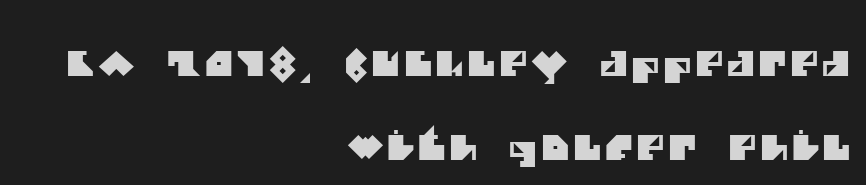
Q: Is the typeface a serif or a sans-serif typeface? A: Sans-serif.
Q: Is the text underlined? A: No.
Q: How is the paragraph aligned? A: Right-aligned.
Q: Is the spacing between lines tight, normal or loose? A: Loose.
Q: Width (condensed, normal, or wide)? A: Normal.
Q: Stroke contrast? A: Medium.
Q: x-height? A: Large.
Q: Monospaced? A: No.
